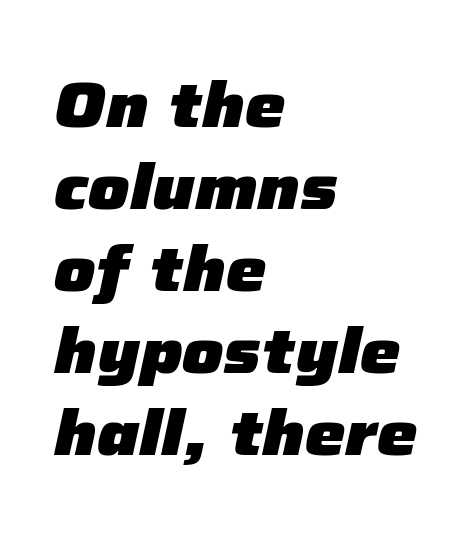
The image shows 64 px heavy type, italic (leaning right); set left-aligned, normal line spacing (1.28x), normal letter spacing, not underlined; low stroke contrast and a medium x-height.
